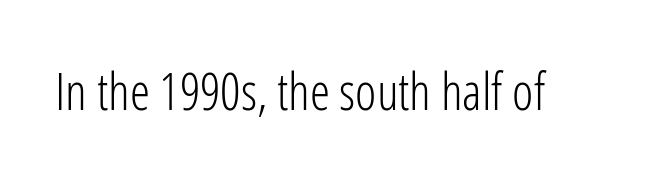
Q: Is the text bold? A: No.
Q: Is the text italic (slanted)? A: No, it is upright.
Q: Is the typeface a serif or a sans-serif typeface? A: Sans-serif.
Q: Is the text underlined? A: No.
Q: Is the spacing between letters normal or unusually wide? A: Normal.
Q: Width (condensed, normal, or wide)? A: Condensed.
Q: Stroke contrast? A: Low.
Q: x-height? A: Medium.
Q: Monospaced? A: No.
